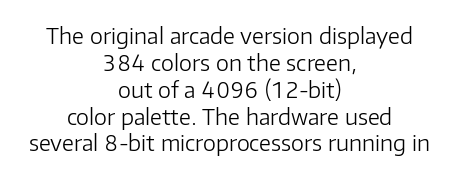
The weight would be labelled regular, book, light, or lighter still. This sample is center-justified, so both line endings float freely. The rendering keeps characters at their native spacing. Has an underline been added? It has not. You can tell it's not italic because the verticals are truly vertical.
